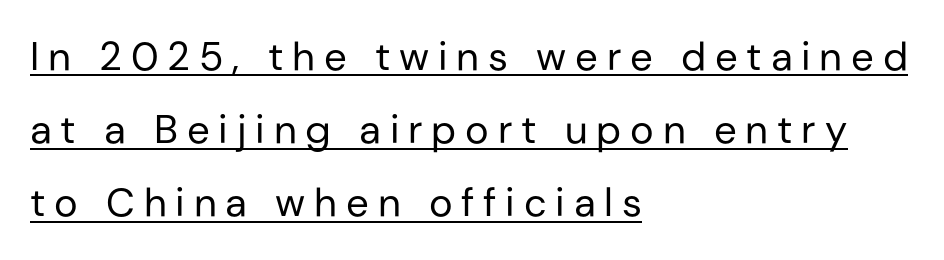
Q: Is the text bold? A: No.
Q: Is the text italic (slanted)? A: No, it is upright.
Q: Is the typeface a serif or a sans-serif typeface? A: Sans-serif.
Q: Is the text underlined? A: Yes.
Q: How is the paragraph aligned? A: Left-aligned.
Q: Is the spacing between letters normal or unusually wide? A: Unusually wide.
Q: Width (condensed, normal, or wide)? A: Normal.
Q: Stroke contrast? A: Low.
Q: x-height? A: Medium.
Q: Monospaced? A: No.
